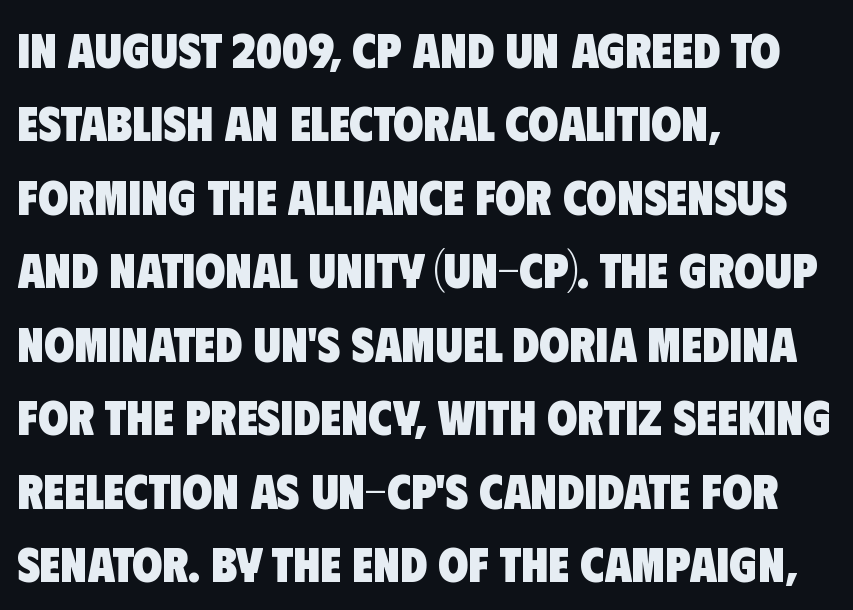
Are there feet on the stems? There aren't — it's a sans. The typesetting leans heavy: a genuine bold. No word sits above an underline. Think of a printed novel: that variable character pitch is what you see here. Regarding leading, the lines here are spaced in the standard way.
